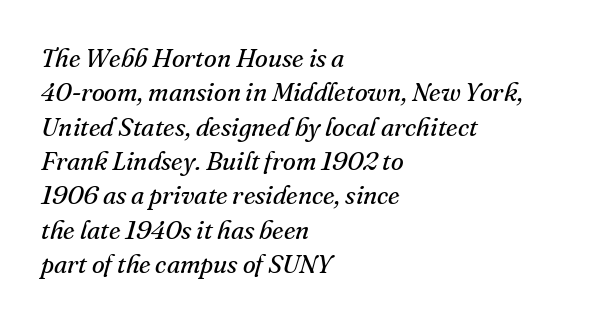
{"italic": "yes", "lean": "right", "slant_degrees": 16, "bold": "no", "underline": "no", "align": "left", "line_spacing": "normal", "line_spacing_ratio": 1.32, "letter_spacing": "normal", "letter_spacing_em": 0.0, "glyph_px": 26}
